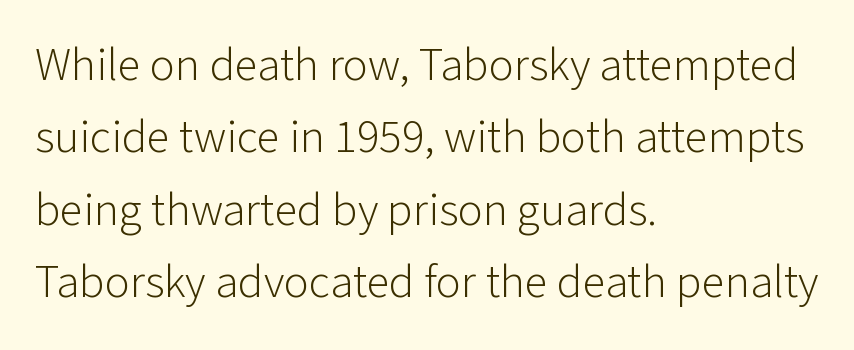
The image shows 47 px light sans-serif type, upright; set left-aligned, normal line spacing (1.54x), normal letter spacing, not underlined; low stroke contrast and a medium x-height.
